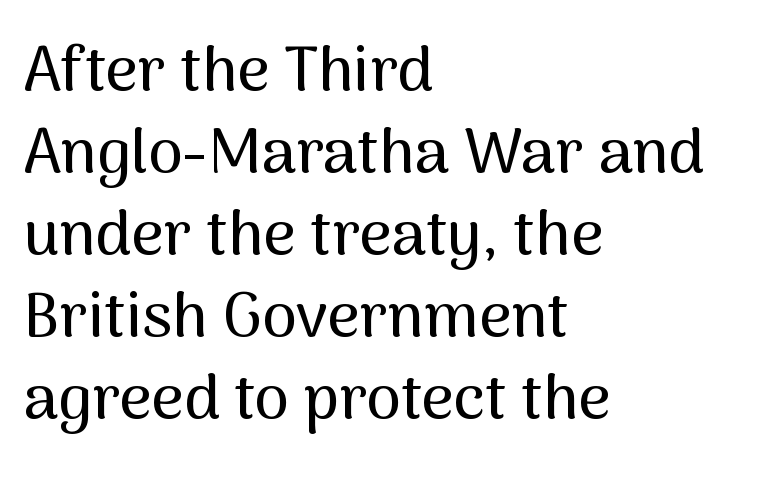
The passage is arranged the way most books set body copy — flush left. Here the designer chose a conventional face with non-uniform glyph widths. Letters rest on an invisible, unmarked baseline. You can tell from the bare stems that sans-serif type was used. In terms of leading, this rendering sits right in the middle.
